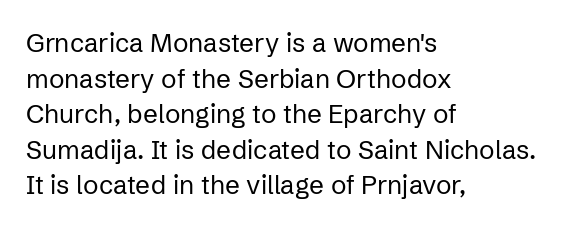
The image shows 26 px text type, upright; set left-aligned, normal line spacing (1.37x), normal letter spacing, not underlined.
